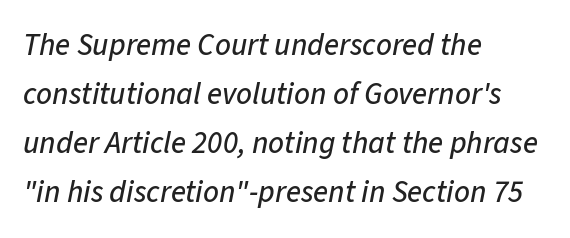
The image shows 31 px text type, italic (leaning right); set left-aligned, normal line spacing (1.58x), normal letter spacing, not underlined; low stroke contrast and a medium x-height.
